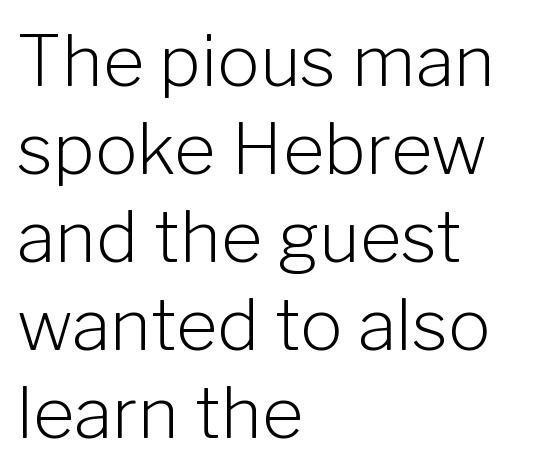
{"serif": "no", "italic": "no", "bold": "no", "weight": "light", "width": "normal", "stroke_contrast": "low", "x_height": "medium", "monospaced": "no", "underline": "no", "align": "left", "line_spacing_ratio": 1.24, "letter_spacing": "normal", "letter_spacing_em": 0.0, "glyph_px": 71}
